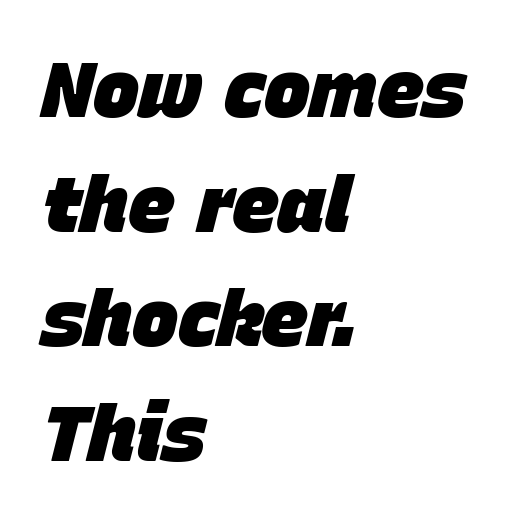
The image shows 78 px heavy type, italic (leaning right); set left-aligned, normal line spacing (1.47x), normal letter spacing, not underlined; low stroke contrast and a large x-height.
